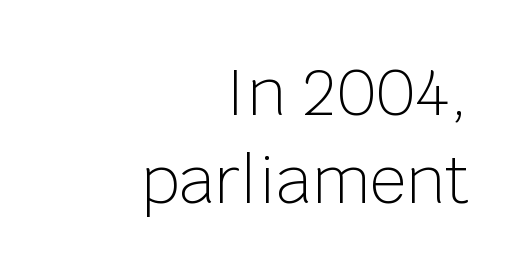
Q: Is the text bold? A: No.
Q: Is the text italic (slanted)? A: No, it is upright.
Q: Is the typeface a serif or a sans-serif typeface? A: Sans-serif.
Q: Is the text underlined? A: No.
Q: How is the paragraph aligned? A: Right-aligned.
Q: Is the spacing between letters normal or unusually wide? A: Normal.
Q: Is the spacing between lines tight, normal or loose? A: Normal.
Q: Width (condensed, normal, or wide)? A: Normal.
Q: Stroke contrast? A: Low.
Q: x-height? A: Large.
Q: Monospaced? A: No.
